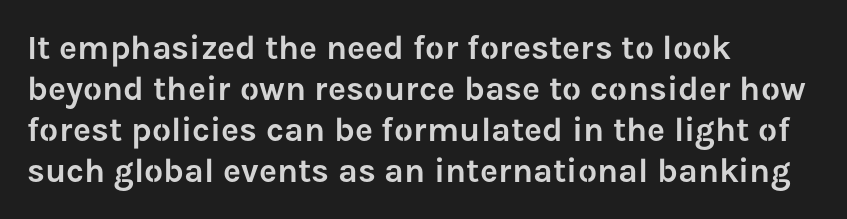
The setting favours the left margin, as ordinary paragraphs usually do. Here the designer chose a conventional face with non-uniform glyph widths. The letters stand upright; this is a roman face. Classification — sans serif. Tracking value appears to be zero — textbook default spacing.
